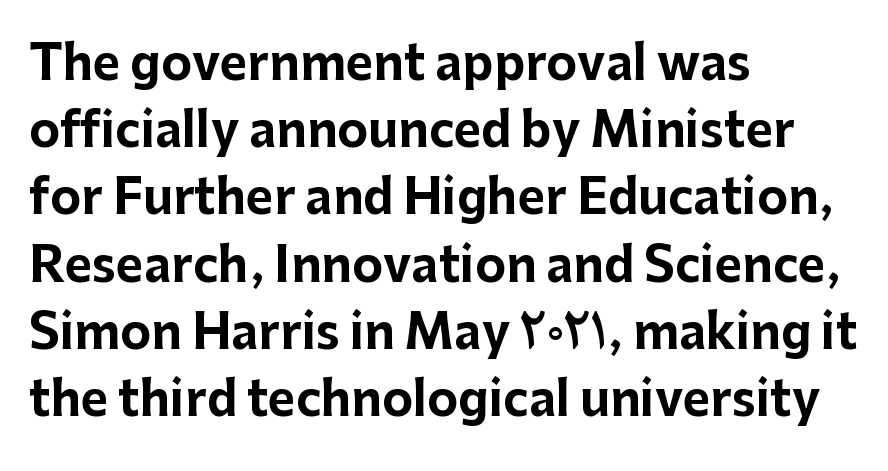
The image shows 47 px bold sans-serif type, upright; set left-aligned, normal line spacing (1.43x), normal letter spacing, not underlined; low stroke contrast and a medium x-height.
